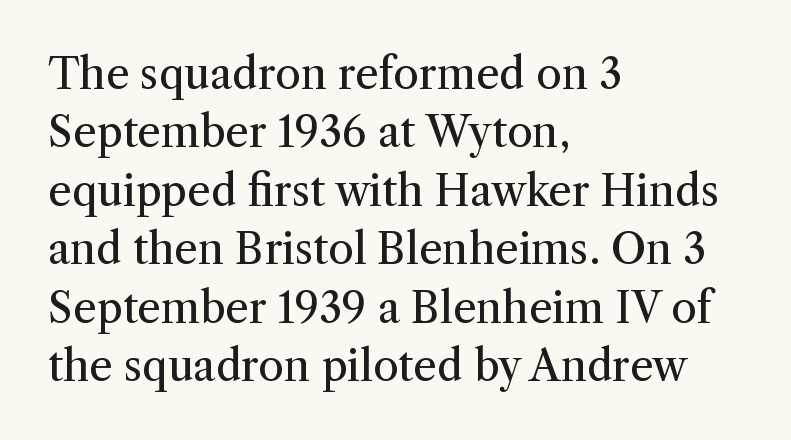
{"serif": "yes", "italic": "no", "bold": "no", "weight": "regular", "width": "normal", "stroke_contrast": "medium", "x_height": "medium", "monospaced": "no", "underline": "no", "align": "left", "line_spacing": "normal", "line_spacing_ratio": 1.39, "letter_spacing": "normal", "letter_spacing_em": 0.0, "glyph_px": 42}
